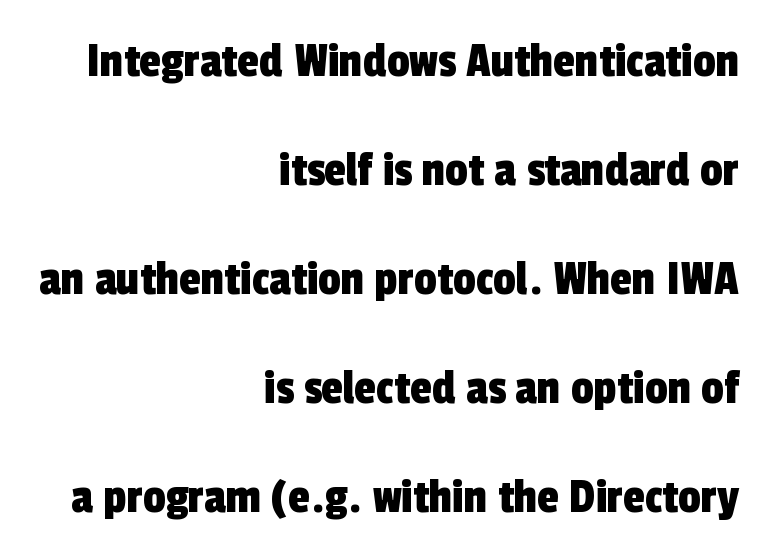
Q: Is the typeface a serif or a sans-serif typeface? A: Sans-serif.
Q: Is the text underlined? A: No.
Q: How is the paragraph aligned? A: Right-aligned.
Q: Is the spacing between letters normal or unusually wide? A: Normal.
Q: Is the spacing between lines tight, normal or loose? A: Loose.
Q: Width (condensed, normal, or wide)? A: Condensed.
Q: x-height? A: Medium.
Q: Monospaced? A: No.
